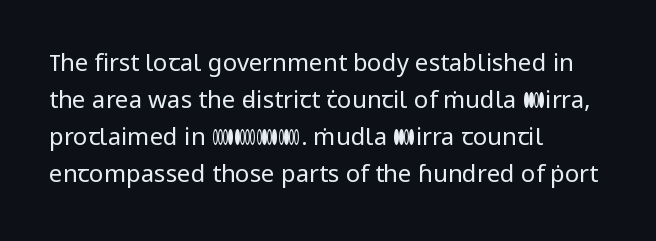
Q: Is the text bold? A: No.
Q: Is the text italic (slanted)? A: No, it is upright.
Q: Is the text underlined? A: No.
Q: How is the paragraph aligned? A: Left-aligned.
Q: Is the spacing between letters normal or unusually wide? A: Normal.
Q: Is the spacing between lines tight, normal or loose? A: Normal.
